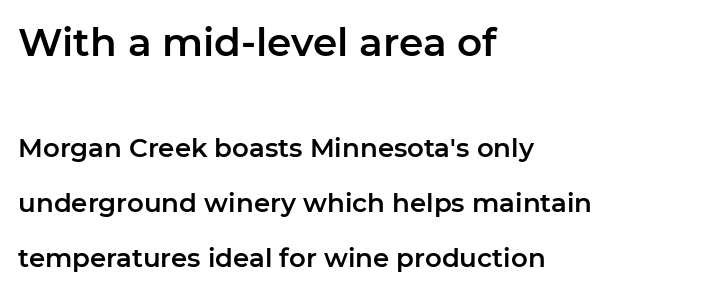
The image shows 39 px sans-serif type, upright; set left-aligned, loose line spacing (2.11x), normal letter spacing, not underlined; the first (top) block is 1.5x larger; low stroke contrast and a medium x-height.
